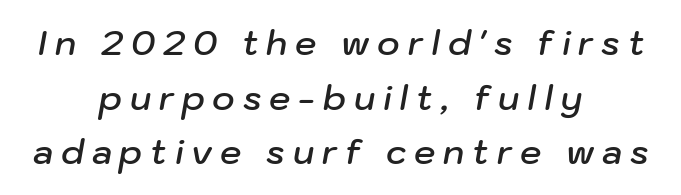
Q: Is the text bold? A: Semi-bold.
Q: Is the text italic (slanted)? A: Yes, it leans right by about 10 degrees.
Q: Is the text underlined? A: No.
Q: How is the paragraph aligned? A: Centered.
Q: Is the spacing between letters normal or unusually wide? A: Unusually wide.
Q: Is the spacing between lines tight, normal or loose? A: Normal.
Q: Width (condensed, normal, or wide)? A: Normal.
Q: Stroke contrast? A: Low.
Q: x-height? A: Medium.
Q: Monospaced? A: No.
